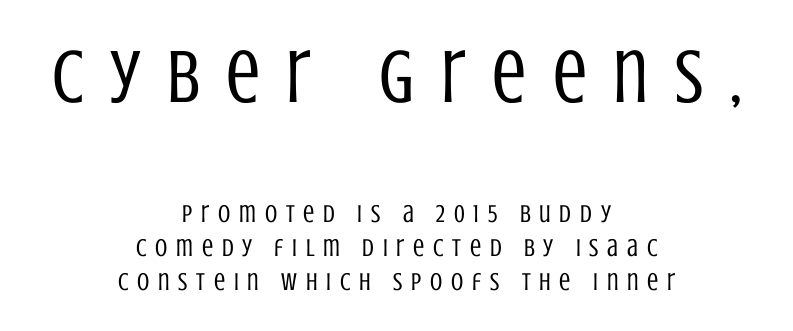
Is the block centered? Yes — each line is placed symmetrically about the middle. The gap between lines stays unmarked. Note: no serifs on the glyphs. Each word looks stretched out because of the extra space between its letters.
